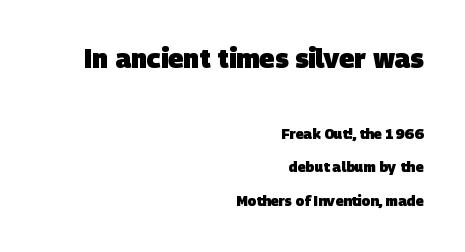
{"bold": "yes", "underline": "no", "align": "right", "line_spacing": "loose", "line_spacing_ratio": 2.39, "letter_spacing": "normal", "letter_spacing_em": 0.0, "larger_block": "first", "size_ratio": 1.86, "glyph_px": 26}
